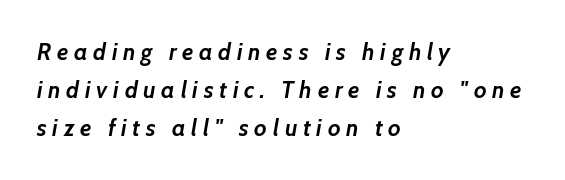
A dark, heavy texture on the line: the type is bold. The specimen reads as italic at a glance. Underlining? Definitely not there. One-word summary of the alignment: left. Between one letter and the next there's a generous, obvious gap. Successive baselines arrive at the customary interval.
